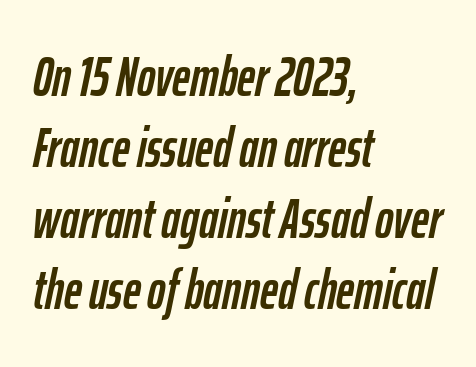
The image shows 55 px condensed type, italic (leaning right); set left-aligned, normal line spacing (1.29x), normal letter spacing, not underlined; low stroke contrast and a medium x-height.
